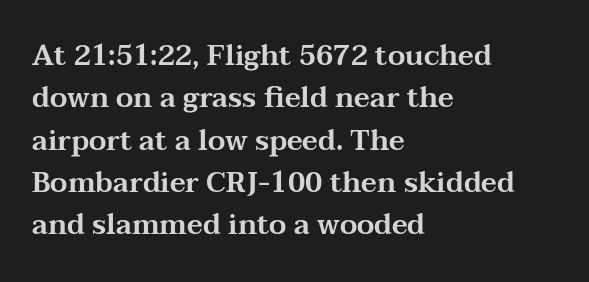
The image shows 28 px wide serif type, upright; set left-aligned, normal line spacing (1.51x), normal letter spacing, not underlined; medium stroke contrast and a medium x-height.
